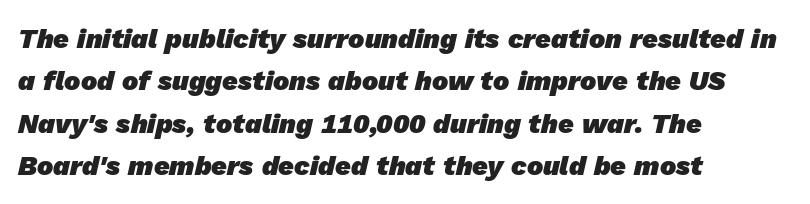
{"bold": "yes", "underline": "no", "align": "left", "line_spacing": "normal", "line_spacing_ratio": 1.57, "letter_spacing": "normal", "letter_spacing_em": 0.0, "glyph_px": 27}
